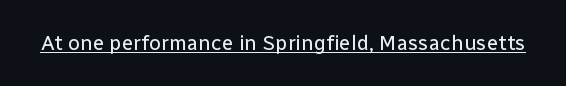
{"italic": "no", "bold": "no", "underline": "yes", "letter_spacing": "normal", "letter_spacing_em": 0.0, "glyph_px": 21}
